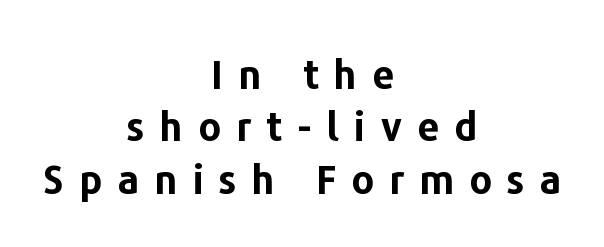
{"serif": "no", "italic": "no", "bold": "yes", "weight": "bold", "width": "normal", "stroke_contrast": "low", "x_height": "medium", "monospaced": "no", "underline": "no", "align": "center", "line_spacing": "normal", "line_spacing_ratio": 1.34, "letter_spacing": "wide", "letter_spacing_em": 0.39, "glyph_px": 39}
